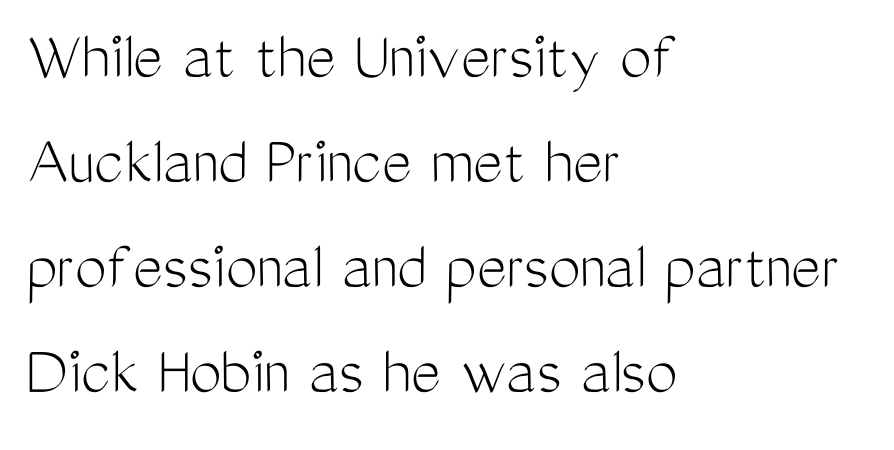
Q: Is the text bold? A: No.
Q: Is the text italic (slanted)? A: No, it is upright.
Q: Is the typeface a serif or a sans-serif typeface? A: Sans-serif.
Q: Is the text underlined? A: No.
Q: How is the paragraph aligned? A: Left-aligned.
Q: Is the spacing between letters normal or unusually wide? A: Normal.
Q: Is the spacing between lines tight, normal or loose? A: Normal.
Q: Width (condensed, normal, or wide)? A: Condensed.
Q: Stroke contrast? A: Medium.
Q: x-height? A: Medium.
Q: Monospaced? A: No.
